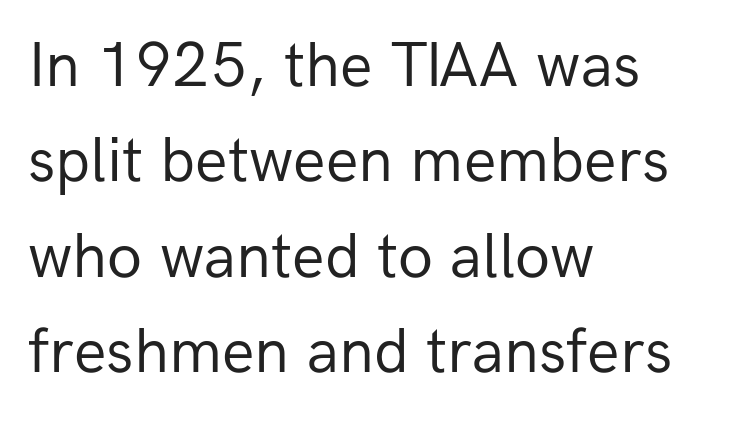
Q: Is the text bold? A: No.
Q: Is the text italic (slanted)? A: No, it is upright.
Q: Is the typeface a serif or a sans-serif typeface? A: Sans-serif.
Q: Is the text underlined? A: No.
Q: How is the paragraph aligned? A: Left-aligned.
Q: Is the spacing between letters normal or unusually wide? A: Normal.
Q: Is the spacing between lines tight, normal or loose? A: Normal.
Q: Width (condensed, normal, or wide)? A: Normal.
Q: Stroke contrast? A: Low.
Q: x-height? A: Medium.
Q: Monospaced? A: No.
